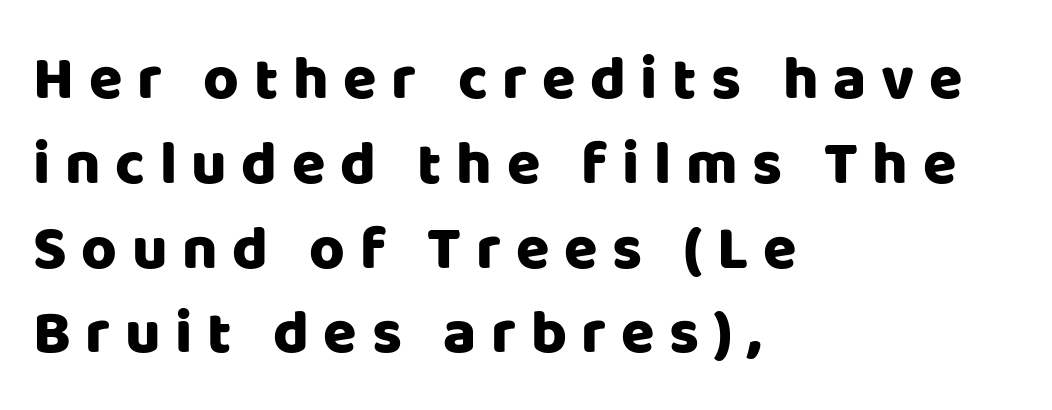
Q: Is the text italic (slanted)? A: No, it is upright.
Q: Is the typeface a serif or a sans-serif typeface? A: Sans-serif.
Q: Is the text underlined? A: No.
Q: How is the paragraph aligned? A: Left-aligned.
Q: Is the spacing between letters normal or unusually wide? A: Unusually wide.
Q: Is the spacing between lines tight, normal or loose? A: Normal.
Q: Width (condensed, normal, or wide)? A: Normal.
Q: Stroke contrast? A: Low.
Q: x-height? A: Large.
Q: Monospaced? A: No.
